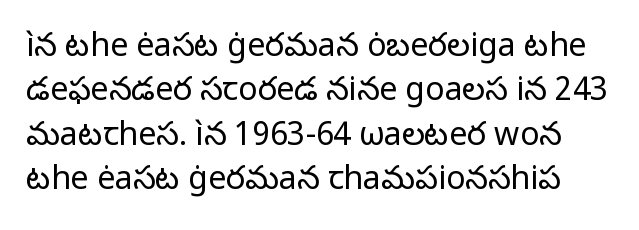
{"serif": "no", "italic": "no", "bold": "no", "weight": "regular", "width": "normal", "stroke_contrast": "low", "x_height": "medium", "monospaced": "no", "underline": "no", "line_spacing": "normal", "line_spacing_ratio": 1.39, "letter_spacing": "normal", "letter_spacing_em": 0.0, "glyph_px": 32}
